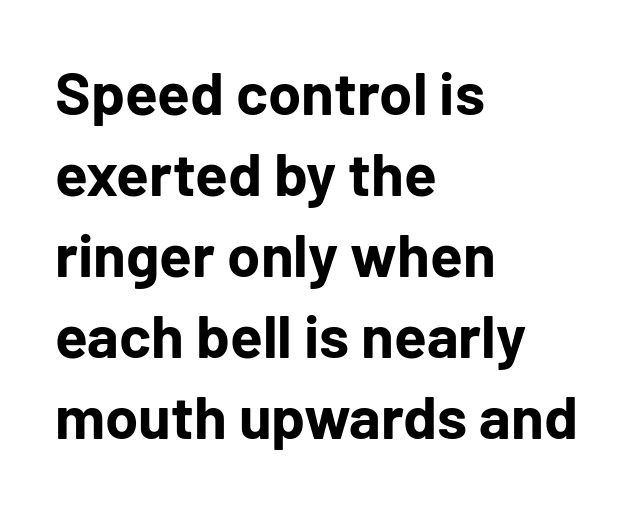
{"serif": "no", "italic": "no", "bold": "yes", "weight": "bold", "width": "normal", "stroke_contrast": "low", "x_height": "medium", "monospaced": "no", "underline": "no", "align": "left", "line_spacing": "normal", "line_spacing_ratio": 1.35, "letter_spacing": "normal", "letter_spacing_em": 0.0, "glyph_px": 60}
